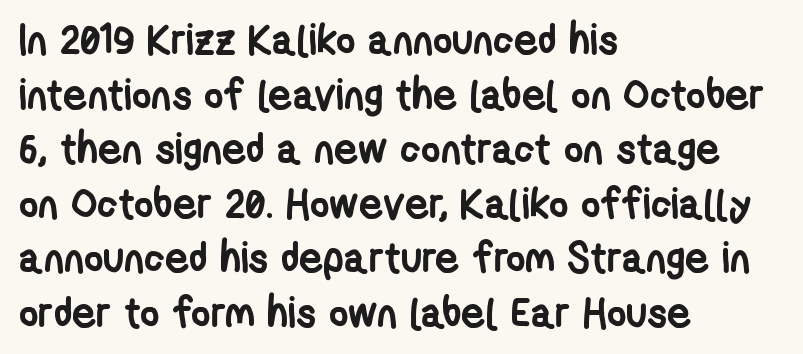
{"serif": "no", "bold": "yes", "weight": "semibold", "width": "condensed", "stroke_contrast": "low", "x_height": "medium", "monospaced": "no", "underline": "no", "align": "left", "line_spacing": "normal", "line_spacing_ratio": 1.3, "letter_spacing": "normal", "letter_spacing_em": 0.0, "glyph_px": 42}
